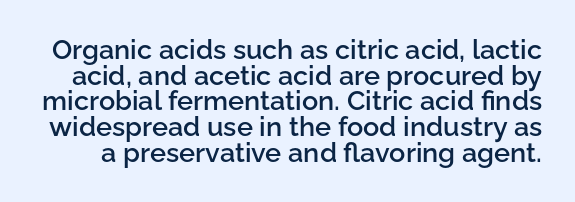
Q: Is the text bold? A: Semi-bold.
Q: Is the text italic (slanted)? A: No, it is upright.
Q: Is the text underlined? A: No.
Q: Is the spacing between letters normal or unusually wide? A: Normal.
Q: Is the spacing between lines tight, normal or loose? A: Tight.
